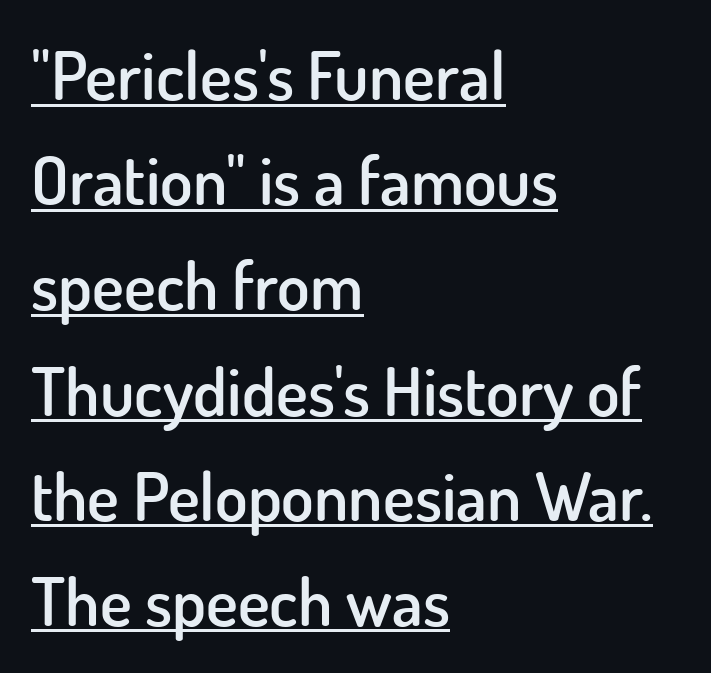
The image shows 67 px semibold sans-serif type, upright; set left-aligned, normal line spacing (1.57x), normal letter spacing, underlined; low stroke contrast and a small x-height.
